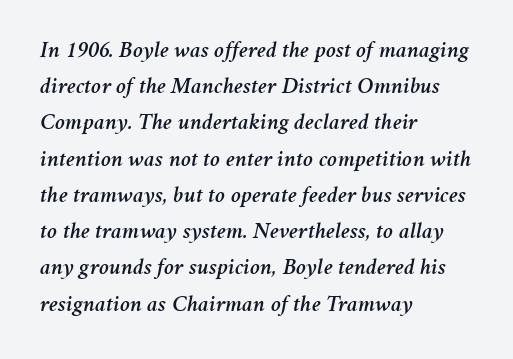
The image shows 24 px text type, italic (leaning right); set left-aligned, normal line spacing (1.51x), normal letter spacing, not underlined.
